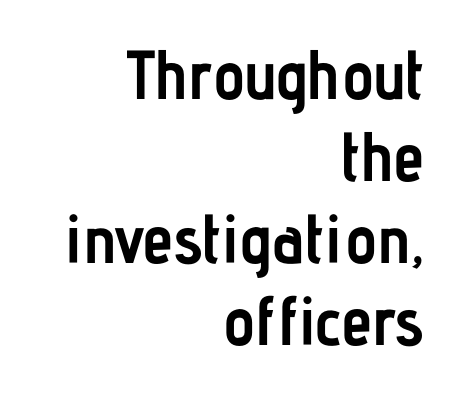
Stroke terminals: plain, sans-serif. Notice how the stems are strictly vertical — no italics here. Bare-footed words on every line. The lines in this sample share a right terminus and differ only in where they begin. Do the characters align in a grid? No, the font is proportional. The sample has been set heavy, in full bold.
